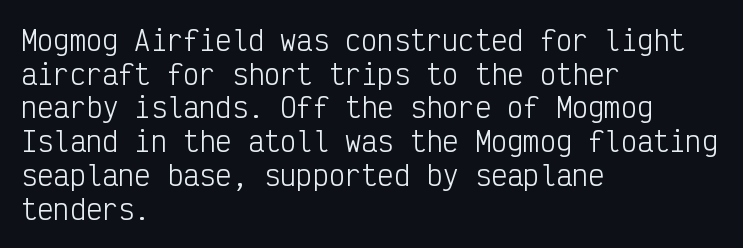
{"italic": "no", "bold": "no", "underline": "no", "align": "left", "line_spacing": "normal", "line_spacing_ratio": 1.25, "letter_spacing": "normal", "letter_spacing_em": 0.0, "glyph_px": 27}
